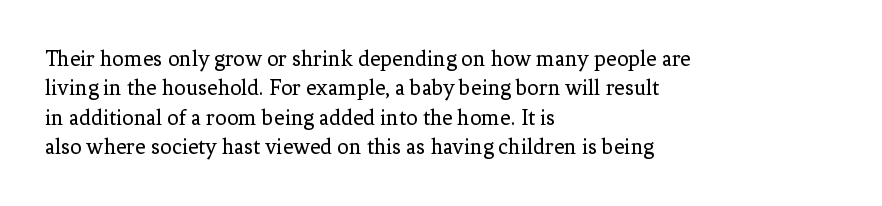
The image shows 23 px text type, upright; set left-aligned, normal line spacing (1.28x), normal letter spacing, not underlined.
